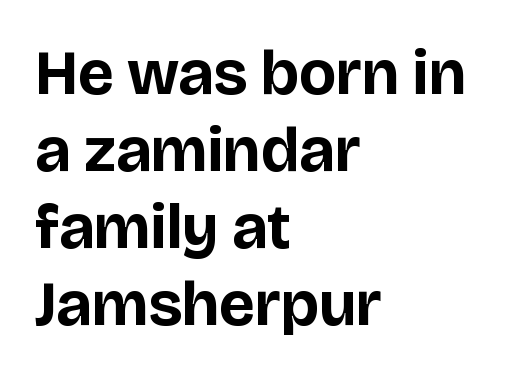
Q: Is the text bold? A: Yes.
Q: Is the text italic (slanted)? A: No, it is upright.
Q: Is the typeface a serif or a sans-serif typeface? A: Sans-serif.
Q: Is the text underlined? A: No.
Q: How is the paragraph aligned? A: Left-aligned.
Q: Is the spacing between letters normal or unusually wide? A: Normal.
Q: Width (condensed, normal, or wide)? A: Normal.
Q: Stroke contrast? A: Low.
Q: x-height? A: Large.
Q: Monospaced? A: No.
